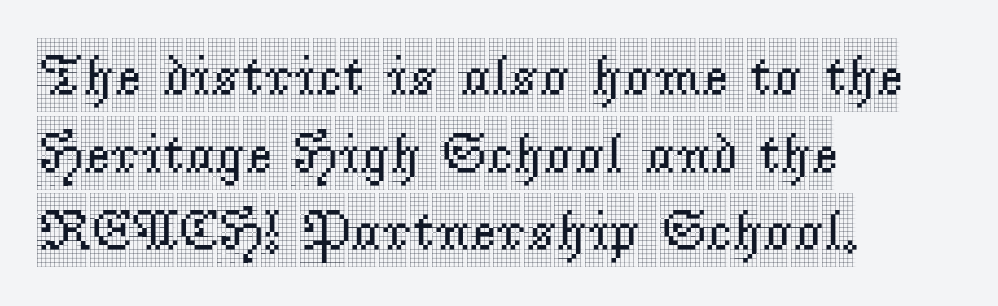
The font's upright variant was chosen for this text. The lines sit at an ordinary, default distance from one another. The specimen omits any rule beneath the text block's lines. Looks like regular typesetting: each glyph gets only the width it needs. Alignment: flush left. I'd call this a serif setting — the letters wear small feet.
